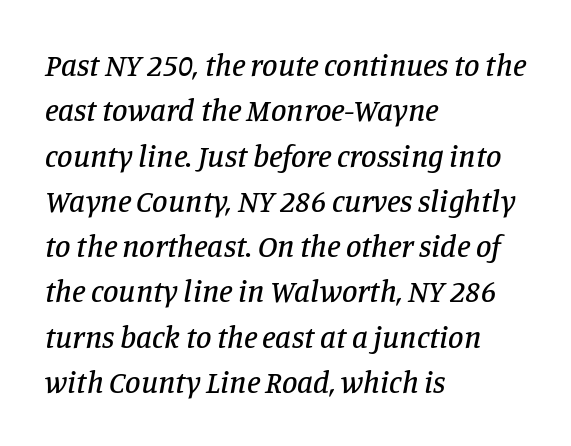
The image shows 31 px serif type, italic (leaning right); set left-aligned, normal line spacing (1.46x), normal letter spacing, not underlined; low stroke contrast and a large x-height.
